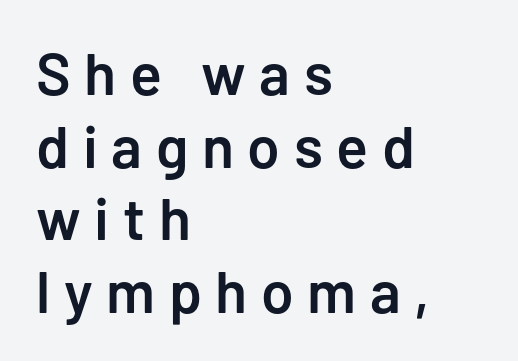
The image shows 59 px semibold sans-serif type, upright; set left-aligned, line spacing 1.23x, unusually wide letter spacing (+0.23 em), not underlined; low stroke contrast and a medium x-height.
